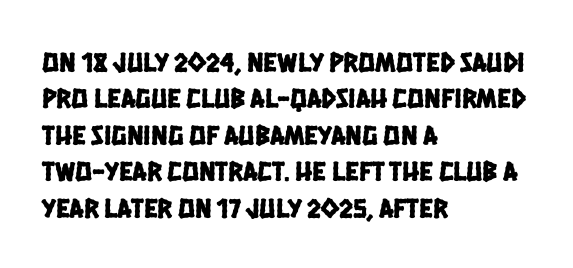
Q: Is the typeface a serif or a sans-serif typeface? A: Sans-serif.
Q: Is the text underlined? A: No.
Q: How is the paragraph aligned? A: Left-aligned.
Q: Is the spacing between letters normal or unusually wide? A: Normal.
Q: Is the spacing between lines tight, normal or loose? A: Normal.
Q: Width (condensed, normal, or wide)? A: Condensed.
Q: Stroke contrast? A: Low.
Q: x-height? A: Large.
Q: Monospaced? A: No.
